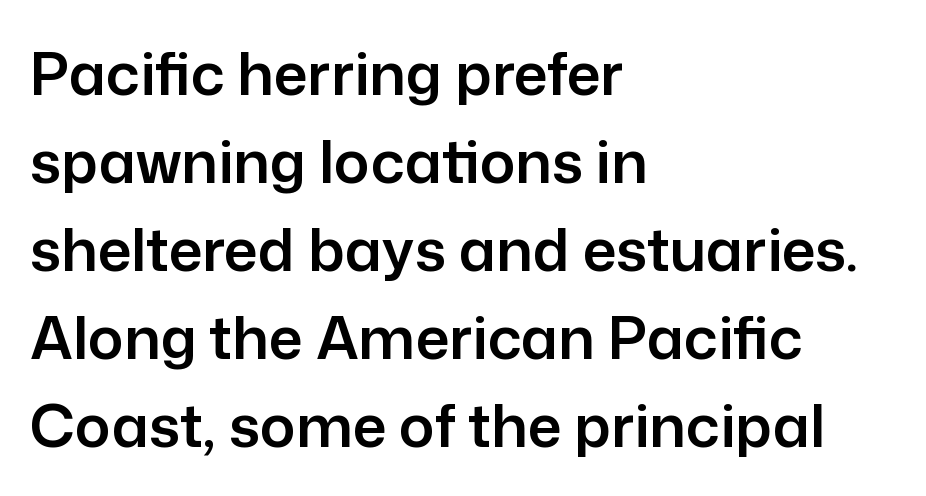
Q: Is the text italic (slanted)? A: No, it is upright.
Q: Is the typeface a serif or a sans-serif typeface? A: Sans-serif.
Q: Is the text underlined? A: No.
Q: How is the paragraph aligned? A: Left-aligned.
Q: Is the spacing between letters normal or unusually wide? A: Normal.
Q: Is the spacing between lines tight, normal or loose? A: Normal.
Q: Width (condensed, normal, or wide)? A: Normal.
Q: Stroke contrast? A: Low.
Q: x-height? A: Medium.
Q: Monospaced? A: No.
